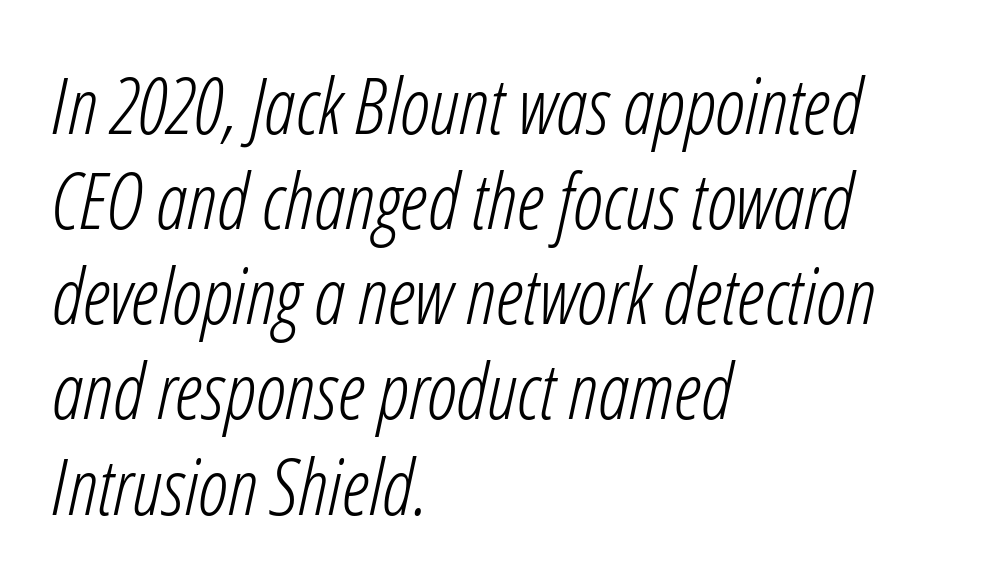
These lines stack with their left ends in a neat column. The rendering uses natural spacing where letterforms have individual widths. The zone under the glyphs is completely vacant. Counters stay open thanks to moderate or lighter strokes. Italic? Definitely — the glyphs are oblique. The passage shown has conventional tracking throughout.
